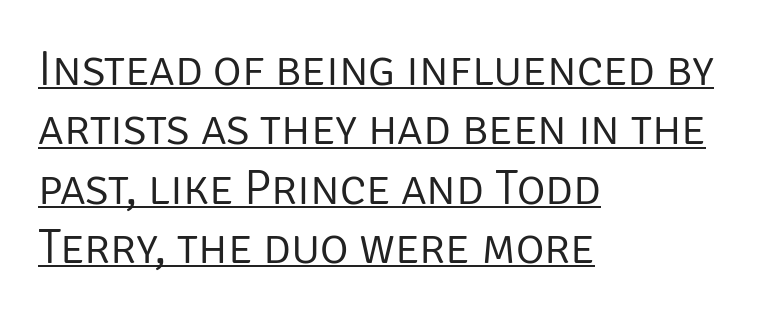
Italic? Not at all — the glyphs are vertical. Do the characters align in a grid? No, the font is proportional. Horizontal alignment here is leftward, the default for most running prose. This sample carries an underscore along the baseline area.
